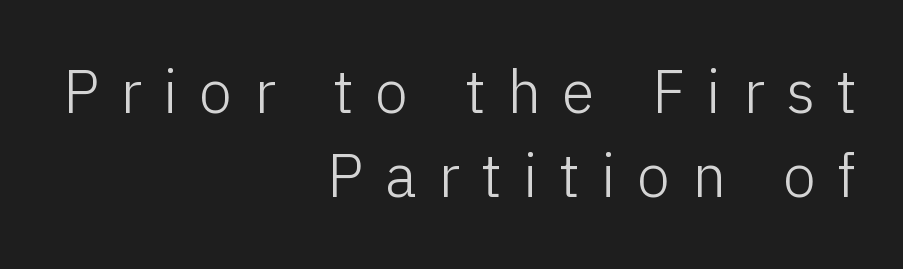
Grotesque or geometric, the face here clearly has no serifs. The font is comparable to plain body text, perhaps lighter. No word sits above an underline. This sample has the flowing, uneven cadence of proportional lettering.
